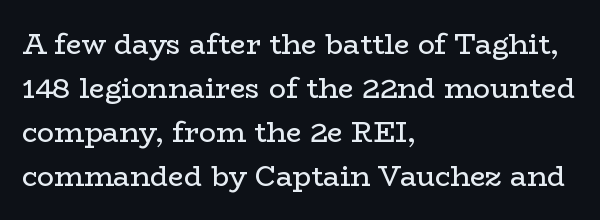
Tracking value appears to be zero — textbook default spacing. Think of a printed novel: that variable character pitch is what you see here. If you drew a ruler down the left edge, every line would touch it. Serifs: yes, visible at the terminals of the letterforms. Counters stay open thanks to moderate or lighter strokes. Unlike italic type, these characters show no tilt at all.
